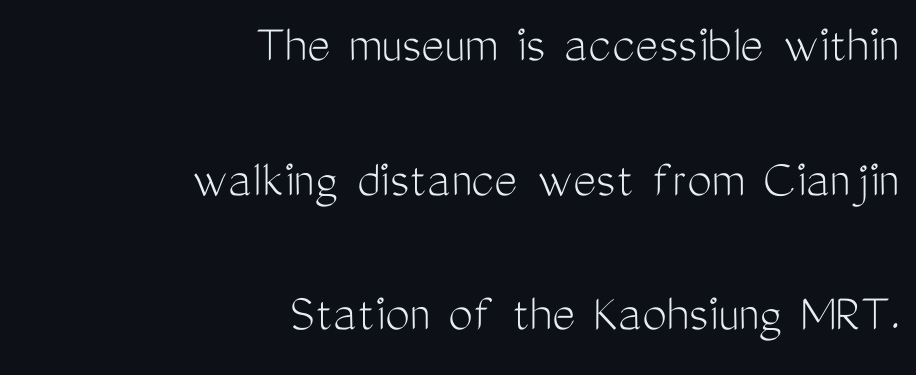
The passage shown is typed in a proportional face where columns would drift. Is this a sans? Yes — the strokes have no serifs. This sample trades compactness for vertical openness between lines. The rendering anchors every line to the right-hand side.
